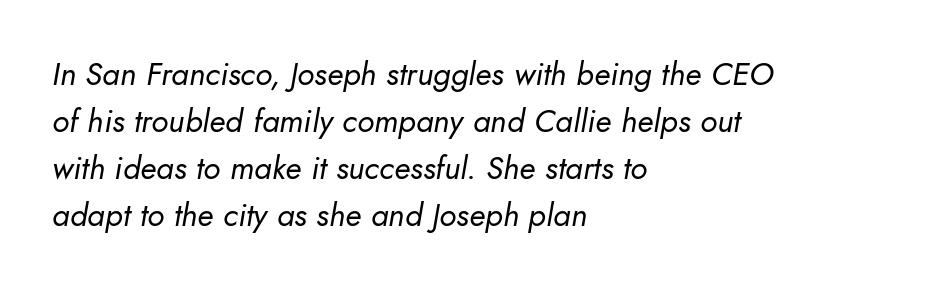
Standard letterfit; no display-style spreading of the glyphs. Normally led — the rows are evenly, conventionally spaced. The letters are slanted; this is an italic face. Horizontally, the lines are justified to the leading edge only. Looks like regular typesetting: each glyph gets only the width it needs. Stroke thickness stays within the range of a standard reading face or lighter.
